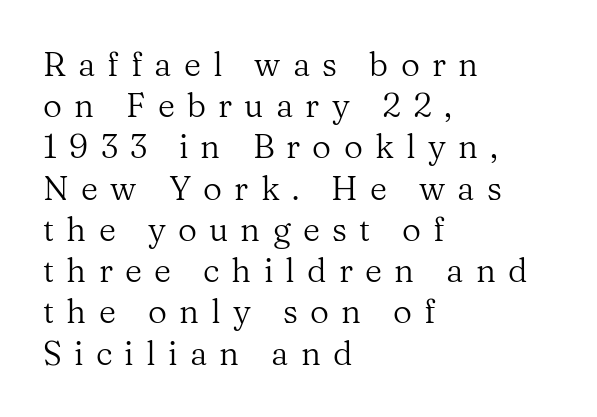
{"serif": "yes", "italic": "no", "bold": "no", "weight": "regular", "width": "normal", "stroke_contrast": "medium", "x_height": "medium", "monospaced": "no", "underline": "no", "align": "left", "line_spacing": "normal", "line_spacing_ratio": 1.25, "letter_spacing": "wide", "letter_spacing_em": 0.37, "glyph_px": 33}
